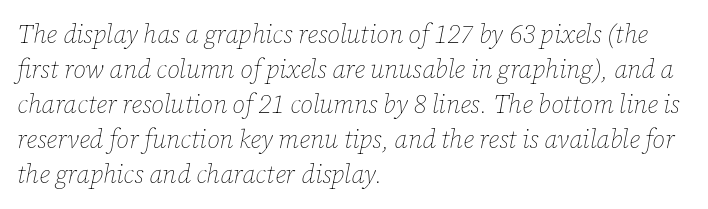
{"italic": "yes", "lean": "right", "slant_degrees": 12, "bold": "no", "underline": "no", "align": "left", "line_spacing": "normal", "line_spacing_ratio": 1.4, "letter_spacing": "normal", "letter_spacing_em": 0.0, "glyph_px": 25}
